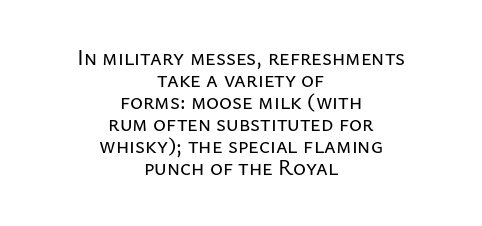
Q: Is the text italic (slanted)? A: No, it is upright.
Q: Is the text underlined? A: No.
Q: How is the paragraph aligned? A: Centered.
Q: Is the spacing between letters normal or unusually wide? A: Normal.
Q: Is the spacing between lines tight, normal or loose? A: Tight.
